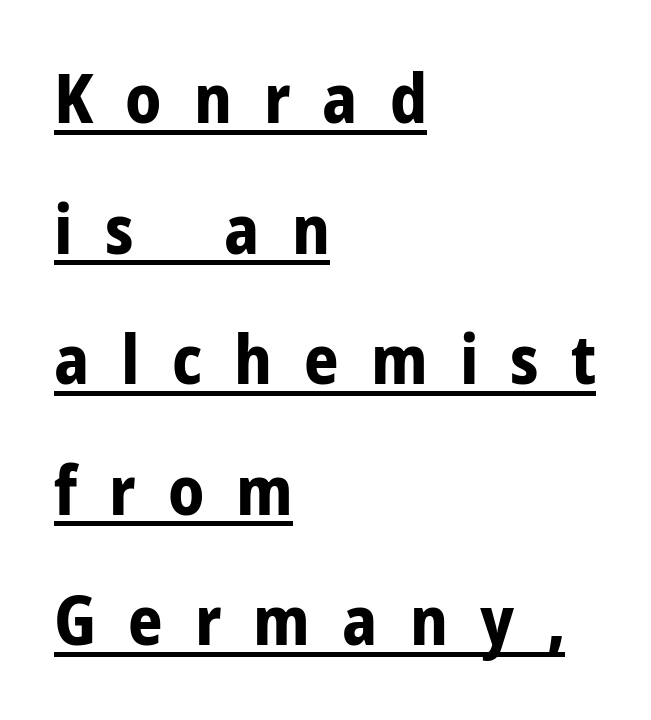
{"serif": "no", "italic": "no", "bold": "yes", "weight": "bold", "width": "normal", "stroke_contrast": "low", "x_height": "medium", "monospaced": "no", "underline": "yes", "align": "left", "line_spacing": "loose", "line_spacing_ratio": 1.92, "letter_spacing": "wide", "letter_spacing_em": 0.47, "glyph_px": 68}
